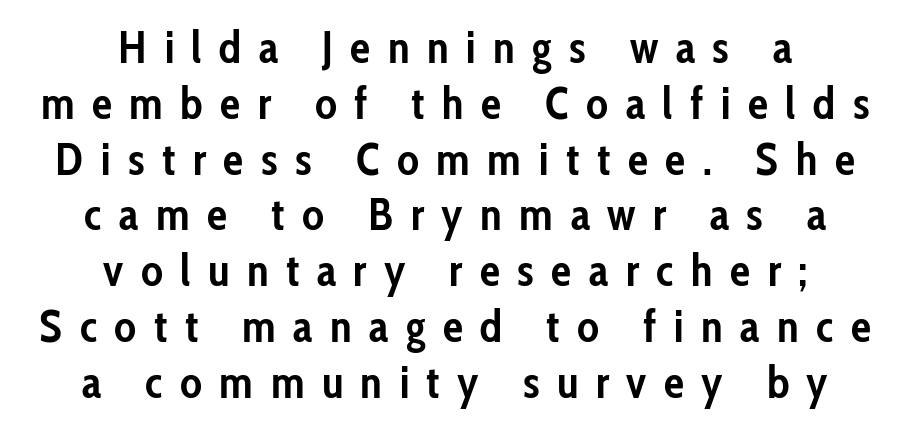
{"serif": "no", "italic": "no", "bold": "yes", "weight": "semibold", "width": "condensed", "stroke_contrast": "low", "x_height": "medium", "monospaced": "no", "underline": "no", "align": "center", "line_spacing_ratio": 1.24, "letter_spacing": "wide", "letter_spacing_em": 0.39, "glyph_px": 45}
